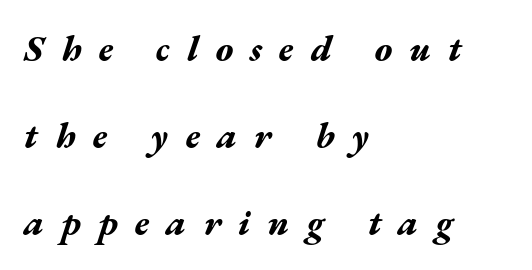
{"italic": "yes", "lean": "right", "slant_degrees": 17, "bold": "yes", "weight": "bold", "width": "wide", "stroke_contrast": "medium", "x_height": "medium", "monospaced": "no", "underline": "no", "align": "left", "line_spacing": "loose", "line_spacing_ratio": 2.41, "letter_spacing": "wide", "letter_spacing_em": 0.48, "glyph_px": 36}
